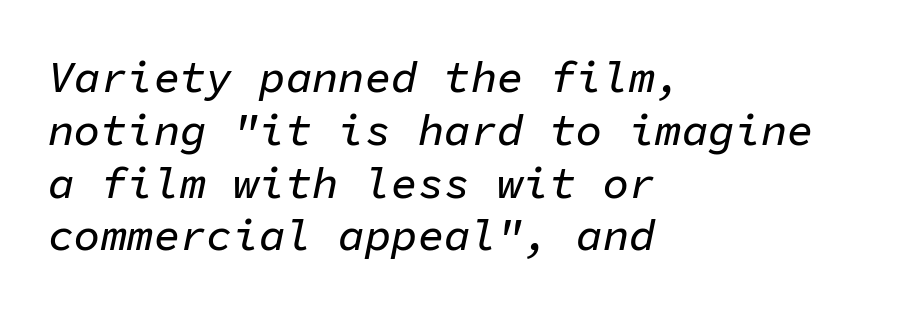
Leftover space on each line is placed entirely after the last word. Each row of text sits above clean, open space. Between one letter and the next there's only the usual sliver of space. Do the characters align in a grid? Yes, the font is monospaced. The font's italic variant was chosen for this text.
